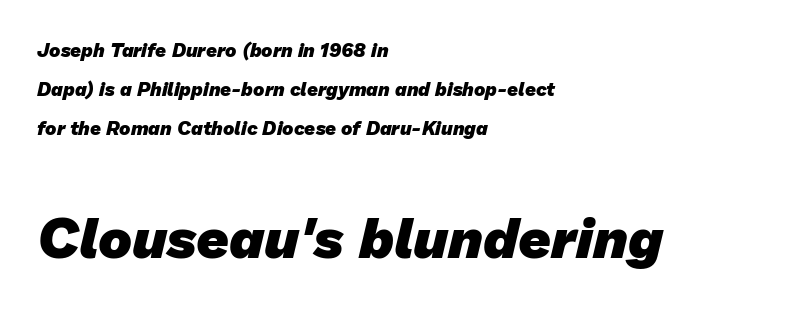
{"serif": "no", "bold": "yes", "weight": "heavy", "width": "normal", "stroke_contrast": "low", "x_height": "medium", "monospaced": "no", "underline": "no", "align": "left", "line_spacing": "loose", "line_spacing_ratio": 2.06, "letter_spacing": "normal", "letter_spacing_em": 0.0, "larger_block": "second", "size_ratio": 3.0, "glyph_px": 57}
